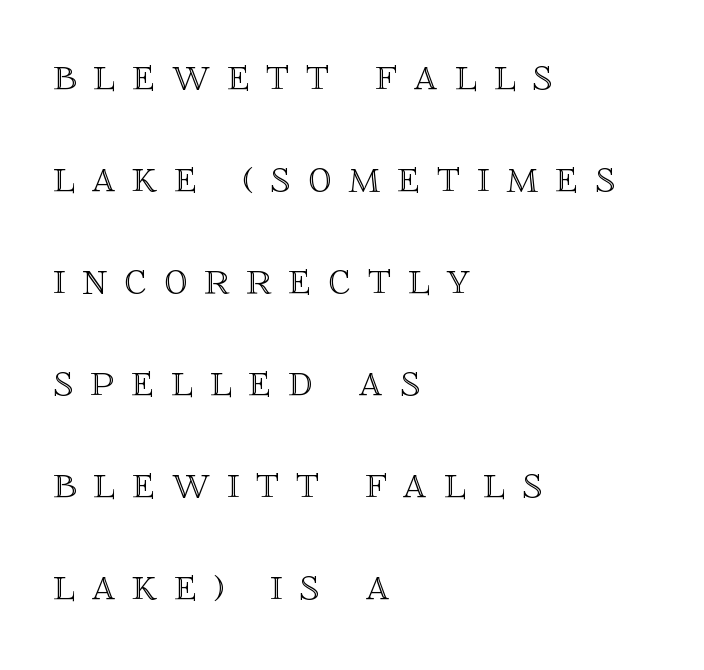
{"italic": "no", "width": "normal", "x_height": "large", "monospaced": "no", "underline": "no", "align": "left", "line_spacing": "loose", "line_spacing_ratio": 2.17, "letter_spacing": "wide", "letter_spacing_em": 0.36, "glyph_px": 47}
